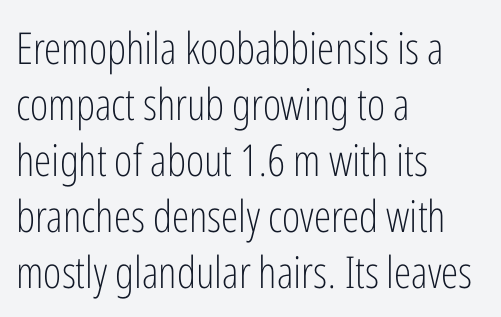
Q: Is the text bold? A: No.
Q: Is the text italic (slanted)? A: No, it is upright.
Q: Is the typeface a serif or a sans-serif typeface? A: Sans-serif.
Q: Is the text underlined? A: No.
Q: How is the paragraph aligned? A: Left-aligned.
Q: Is the spacing between letters normal or unusually wide? A: Normal.
Q: Is the spacing between lines tight, normal or loose? A: Normal.
Q: Width (condensed, normal, or wide)? A: Condensed.
Q: Stroke contrast? A: Low.
Q: x-height? A: Medium.
Q: Monospaced? A: No.
